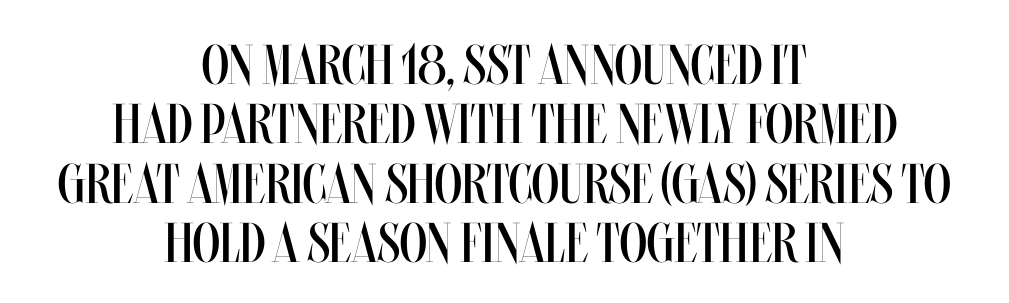
No extra tracking has been applied to these lines. A quiet, ordinary-to-light weight characterises the typeface. The rendering uses natural spacing where letterforms have individual widths. Leading: reduced. In terms of posture, this sample is upright. Each line is balanced around a shared central axis.
